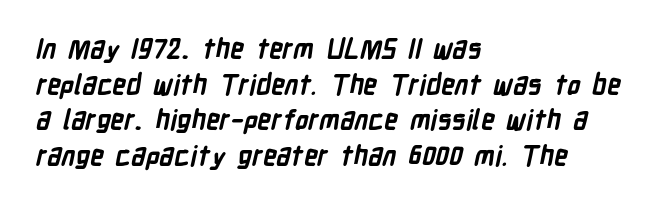
How would I describe the line gaps? Plain and ordinary. Casual observation: everything's shoved over to the left. The words here are not underlined. Students, note that the glyphs here touch the page at normal intervals. Strong, thick strokes mark this as bold type.
